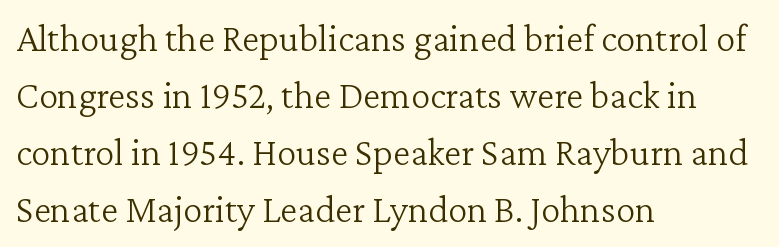
Tracking value appears to be zero — textbook default spacing. The zone under the glyphs is completely vacant. This block has exactly the height ordinary leading produces. This sample is left-justified, so line endings fall wherever the words run out. Spacing verdict: proportional, widths tailored to each character. The lettering holds an erect, upright posture throughout.
